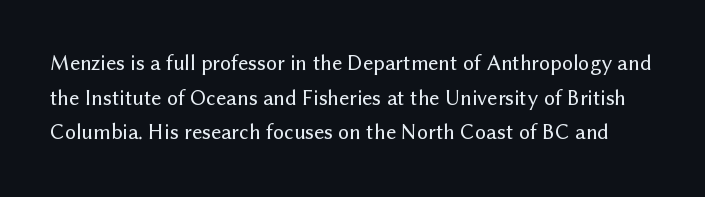
Q: Is the text italic (slanted)? A: No, it is upright.
Q: Is the text underlined? A: No.
Q: Is the spacing between letters normal or unusually wide? A: Normal.
Q: Is the spacing between lines tight, normal or loose? A: Normal.
